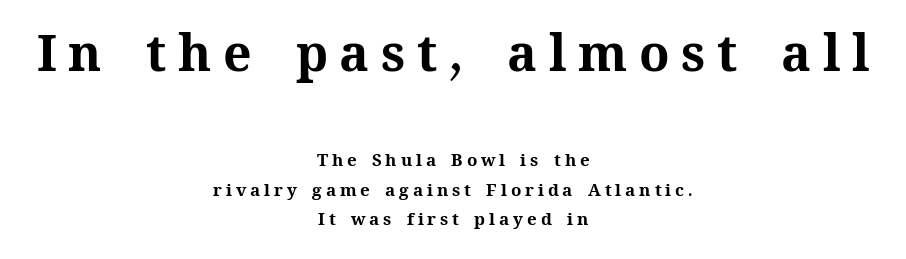
Rule under the text: the space is simply empty. Observe the wide spacing: letters keep a clear distance from each other. Thick stems and heavy bowls — unmistakably bold. If you folded the block vertically in half, each line would mirror itself in length. Large over small — that's the arrangement of the two blocks here. The passage shown is typed in a proportional face where columns would drift.
